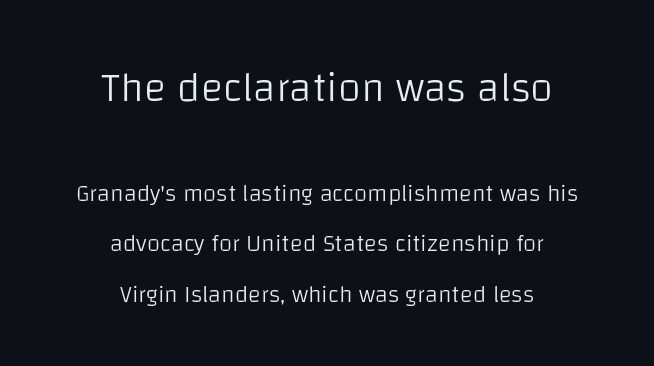
Inter-character spacing is left at the font's built-in metrics. The letters carry no serifs — their stems end cleanly without finishing strokes. Check under the words: just untouched page. The whitespace from short lines is split evenly between both sides. The first block has been scaled up relative to the second.
